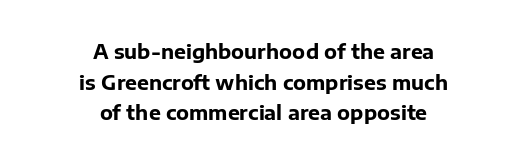
{"italic": "no", "bold": "yes", "underline": "no", "align": "center", "line_spacing": "normal", "line_spacing_ratio": 1.53, "letter_spacing": "normal", "letter_spacing_em": 0.0, "glyph_px": 20}
